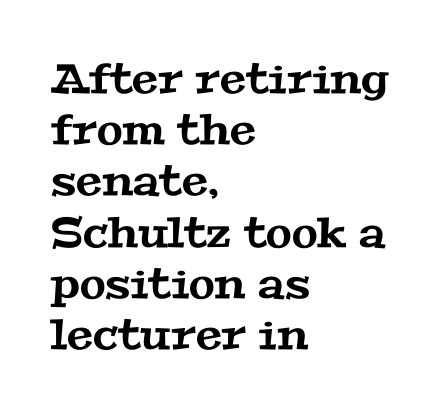
The image shows 42 px wide serif type; set left-aligned, line spacing 1.22x, normal letter spacing, not underlined; medium stroke contrast and a medium x-height.
